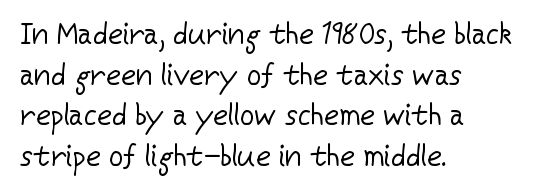
No word sits above an underline. The typography opts for an upright posture over an oblique one. Examine the stroke ends and you'll find no serifs. Summary of vertical rhythm: regular, with standard interline spacing. Stroke mass is kept to a normal reading level or below.
